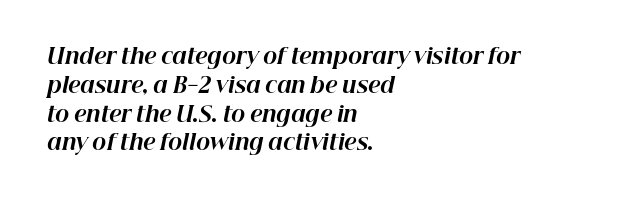
{"italic": "yes", "lean": "right", "slant_degrees": 12, "bold": "yes", "underline": "no", "align": "left", "line_spacing": "normal", "line_spacing_ratio": 1.37, "letter_spacing": "normal", "letter_spacing_em": 0.0, "glyph_px": 21}
